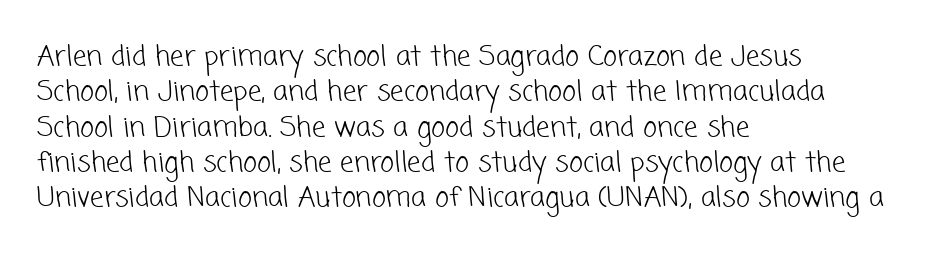
{"bold": "no", "underline": "no", "align": "left", "line_spacing": "normal", "line_spacing_ratio": 1.31, "letter_spacing": "normal", "letter_spacing_em": 0.0, "glyph_px": 27}
